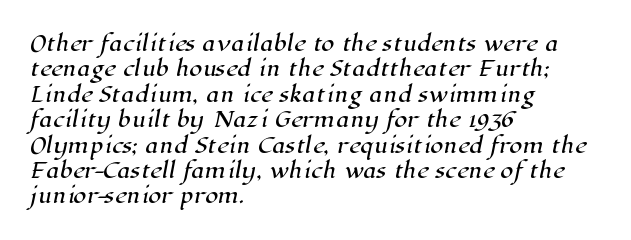
{"underline": "no", "align": "left", "line_spacing_ratio": 1.21, "letter_spacing": "normal", "letter_spacing_em": 0.0, "glyph_px": 21}
